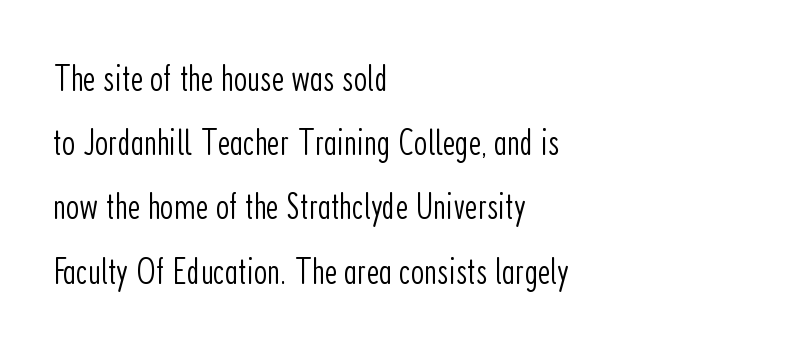
The image shows 38 px light, condensed sans-serif type, upright; set left-aligned, normal line spacing (1.69x), normal letter spacing, not underlined; low stroke contrast and a medium x-height.
